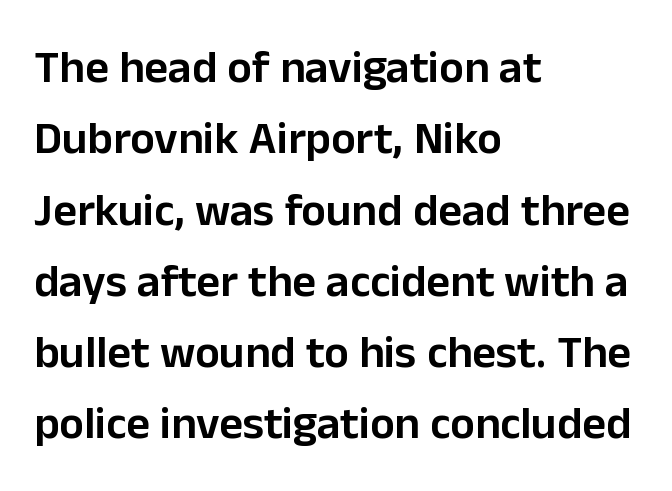
{"serif": "no", "italic": "no", "bold": "semi", "weight": "semibold", "width": "normal", "stroke_contrast": "low", "x_height": "medium", "monospaced": "no", "underline": "no", "align": "left", "line_spacing": "normal", "line_spacing_ratio": 1.55, "letter_spacing": "normal", "letter_spacing_em": 0.0, "glyph_px": 46}
